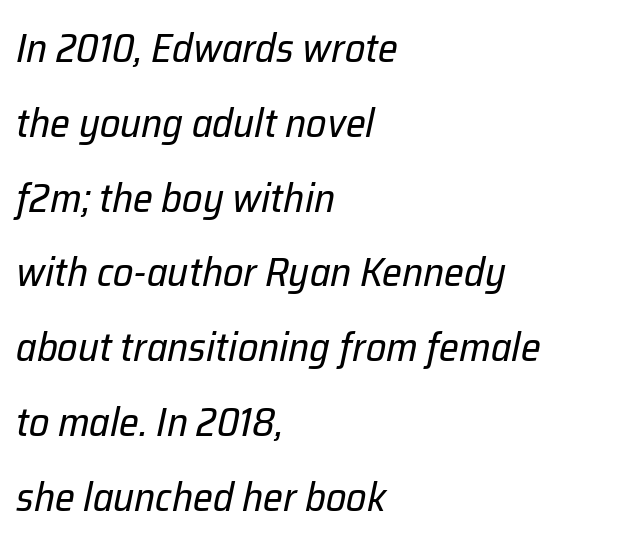
{"italic": "yes", "lean": "right", "slant_degrees": 12, "bold": "no", "weight": "regular", "width": "normal", "stroke_contrast": "low", "x_height": "medium", "monospaced": "no", "underline": "no", "align": "left", "line_spacing_ratio": 1.87, "letter_spacing": "normal", "letter_spacing_em": 0.0, "glyph_px": 40}
